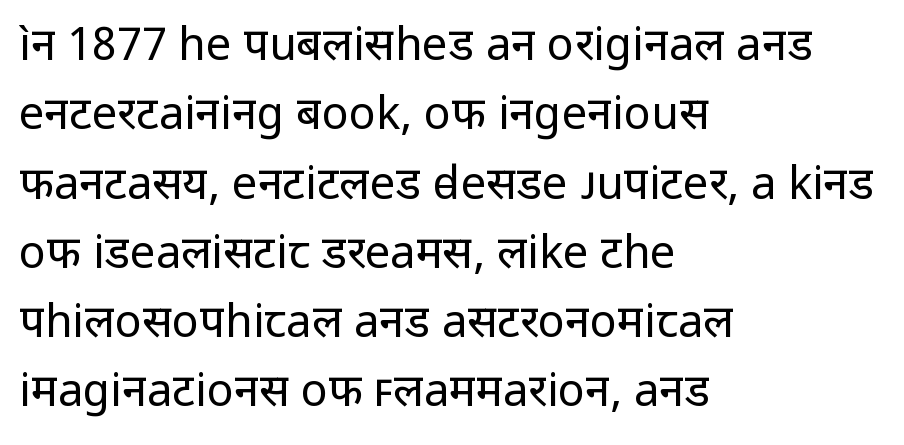
Q: Is the text bold? A: No.
Q: Is the text italic (slanted)? A: No, it is upright.
Q: Is the typeface a serif or a sans-serif typeface? A: Sans-serif.
Q: Is the text underlined? A: No.
Q: How is the paragraph aligned? A: Left-aligned.
Q: Is the spacing between letters normal or unusually wide? A: Normal.
Q: Is the spacing between lines tight, normal or loose? A: Normal.
Q: Width (condensed, normal, or wide)? A: Normal.
Q: Stroke contrast? A: Low.
Q: x-height? A: Medium.
Q: Monospaced? A: No.
